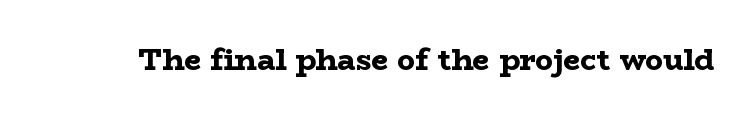
Spacing verdict: proportional, widths tailored to each character. Heft: maximum for text — a bold. The specimen reads as upright at a glance. To sum up the face: it has serifs.
